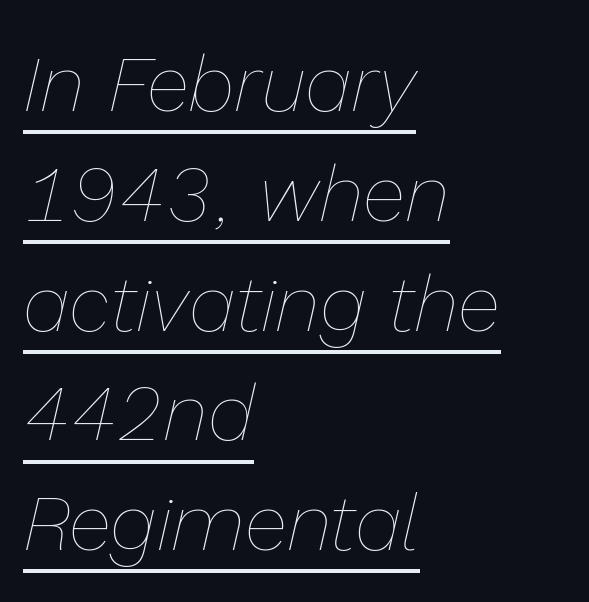
The image shows 79 px thin type, italic (leaning right); set left-aligned, normal line spacing (1.39x), normal letter spacing, underlined; low stroke contrast and a medium x-height.
